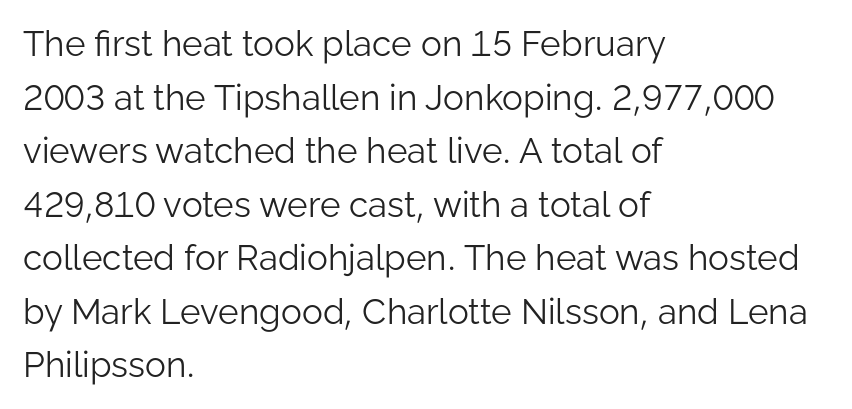
Q: Is the text bold? A: No.
Q: Is the text italic (slanted)? A: No, it is upright.
Q: Is the typeface a serif or a sans-serif typeface? A: Sans-serif.
Q: Is the text underlined? A: No.
Q: How is the paragraph aligned? A: Left-aligned.
Q: Is the spacing between letters normal or unusually wide? A: Normal.
Q: Is the spacing between lines tight, normal or loose? A: Normal.
Q: Width (condensed, normal, or wide)? A: Normal.
Q: Stroke contrast? A: Low.
Q: x-height? A: Medium.
Q: Monospaced? A: No.
